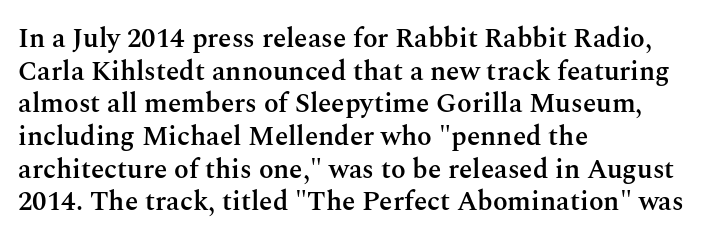
Q: Is the text bold? A: Semi-bold.
Q: Is the text italic (slanted)? A: No, it is upright.
Q: Is the text underlined? A: No.
Q: How is the paragraph aligned? A: Left-aligned.
Q: Is the spacing between letters normal or unusually wide? A: Normal.
